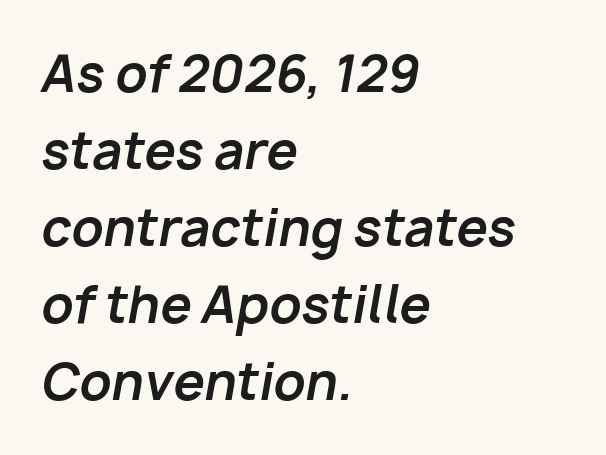
{"italic": "yes", "lean": "right", "slant_degrees": 10, "bold": "yes", "weight": "bold", "width": "normal", "stroke_contrast": "low", "x_height": "medium", "monospaced": "no", "underline": "no", "align": "left", "line_spacing": "normal", "line_spacing_ratio": 1.54, "letter_spacing": "normal", "letter_spacing_em": 0.0, "glyph_px": 50}
